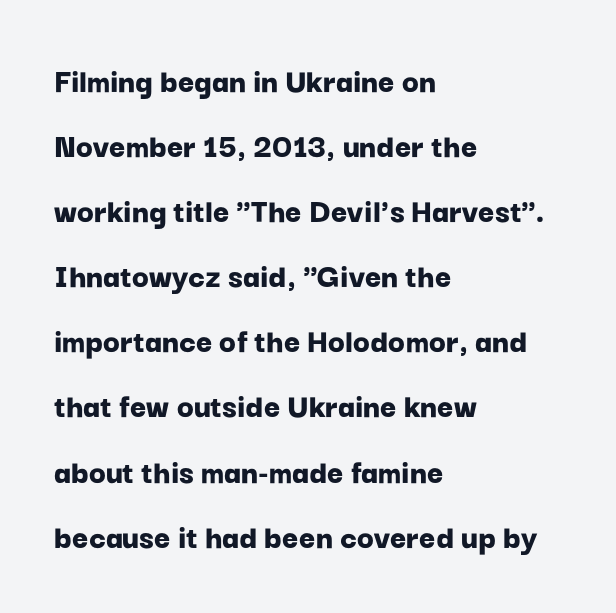
Q: Is the text bold? A: Yes.
Q: Is the text italic (slanted)? A: No, it is upright.
Q: Is the typeface a serif or a sans-serif typeface? A: Sans-serif.
Q: Is the text underlined? A: No.
Q: How is the paragraph aligned? A: Left-aligned.
Q: Is the spacing between letters normal or unusually wide? A: Normal.
Q: Width (condensed, normal, or wide)? A: Normal.
Q: Stroke contrast? A: Low.
Q: x-height? A: Medium.
Q: Monospaced? A: No.
